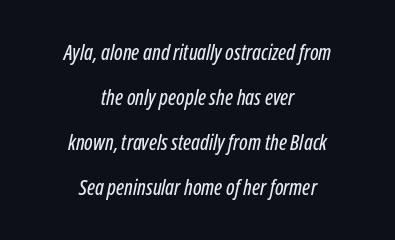
The specimen reads as italic at a glance. Horizontal bands of white between lines are thick stripes. No word sits above an underline. Neither beginnings nor endings align; midpoints do.
